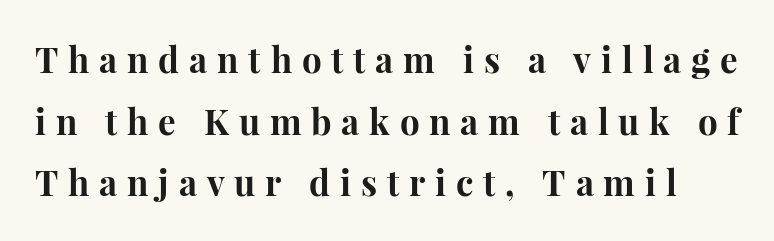
Do the characters align in a grid? No, the font is proportional. This is roman type, the default non-slanted kind. Plenty of ink on the page — the face is bold. The tracking reads as deliberately expanded to a designer's eye. A typesetter would label this face a serif.
